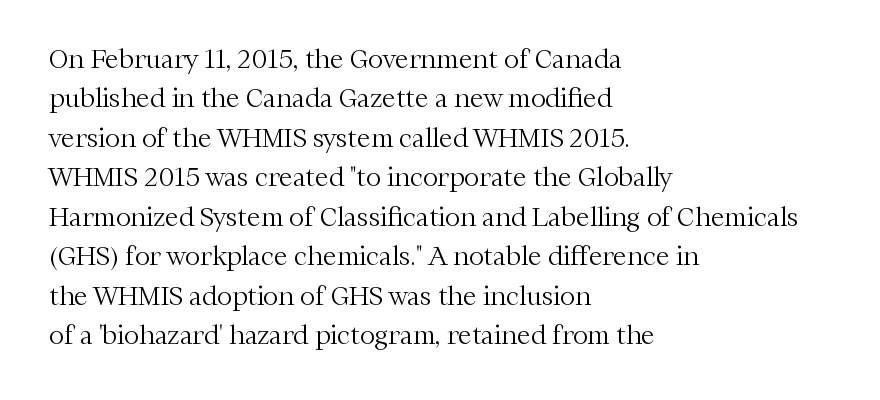
{"italic": "no", "bold": "no", "underline": "no", "align": "left", "line_spacing": "normal", "line_spacing_ratio": 1.58, "letter_spacing": "normal", "letter_spacing_em": 0.0, "glyph_px": 25}
